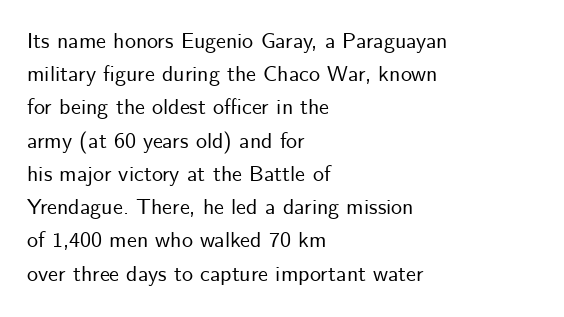
Q: Is the text italic (slanted)? A: No, it is upright.
Q: Is the text underlined? A: No.
Q: How is the paragraph aligned? A: Left-aligned.
Q: Is the spacing between letters normal or unusually wide? A: Normal.
Q: Is the spacing between lines tight, normal or loose? A: Normal.
